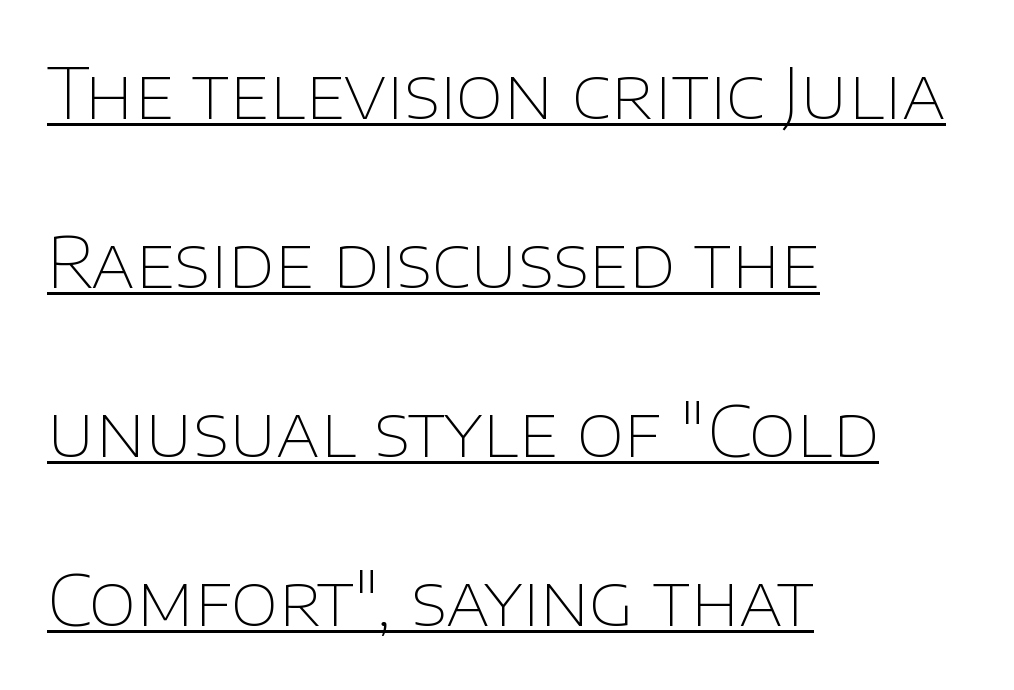
Q: Is the text bold? A: No.
Q: Is the text italic (slanted)? A: No, it is upright.
Q: Is the typeface a serif or a sans-serif typeface? A: Sans-serif.
Q: Is the text underlined? A: Yes.
Q: How is the paragraph aligned? A: Left-aligned.
Q: Is the spacing between letters normal or unusually wide? A: Normal.
Q: Is the spacing between lines tight, normal or loose? A: Loose.
Q: Width (condensed, normal, or wide)? A: Normal.
Q: Stroke contrast? A: Low.
Q: x-height? A: Large.
Q: Monospaced? A: No.
